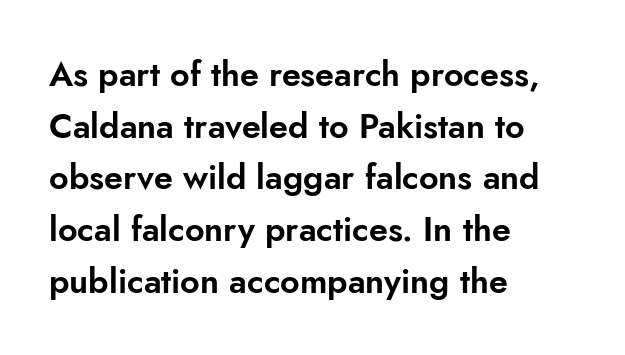
Letters rest on an invisible, unmarked baseline. You can tell it's not italic because the verticals are truly vertical. Where is the straight margin? On the left. The block of text has a typical density, with ordinary space between rows. Note the varied advance widths — an 'i' is clearly narrower than an 'm'.
